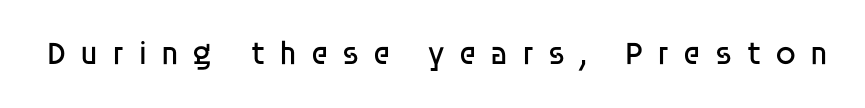
Q: Is the text bold? A: No.
Q: Is the text italic (slanted)? A: No, it is upright.
Q: Is the typeface a serif or a sans-serif typeface? A: Sans-serif.
Q: Is the text underlined? A: No.
Q: Is the spacing between letters normal or unusually wide? A: Unusually wide.
Q: Width (condensed, normal, or wide)? A: Normal.
Q: Stroke contrast? A: Low.
Q: x-height? A: Large.
Q: Monospaced? A: No.
